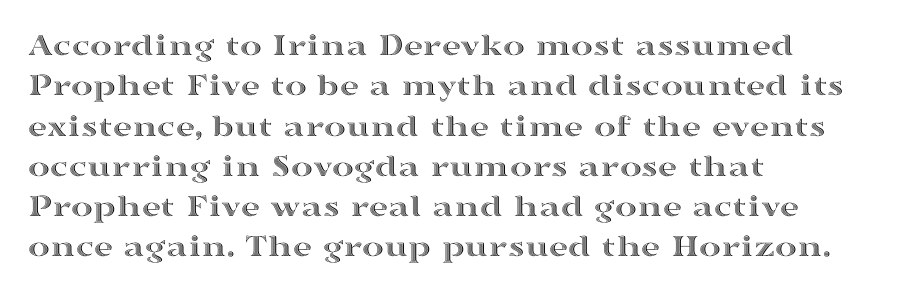
The image shows 33 px wide type, upright; set left-aligned, line spacing 1.22x, normal letter spacing, not underlined; a medium x-height.
